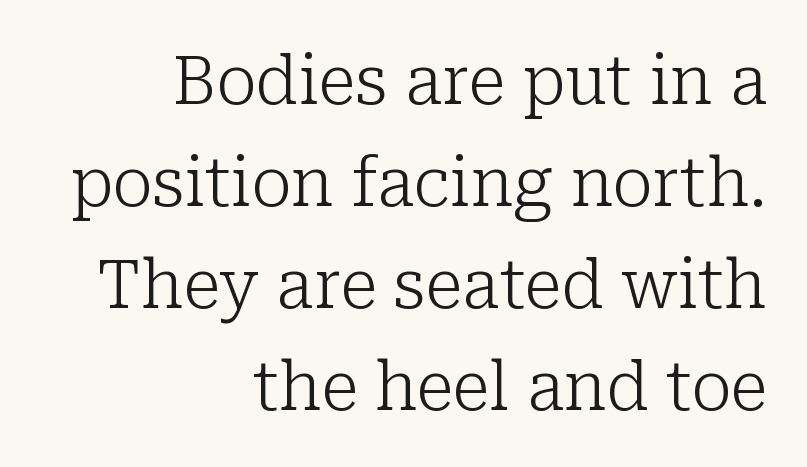
{"serif": "yes", "italic": "no", "bold": "no", "weight": "light", "width": "normal", "stroke_contrast": "low", "x_height": "medium", "monospaced": "no", "underline": "no", "align": "right", "line_spacing": "normal", "line_spacing_ratio": 1.5, "letter_spacing": "normal", "letter_spacing_em": 0.0, "glyph_px": 68}
